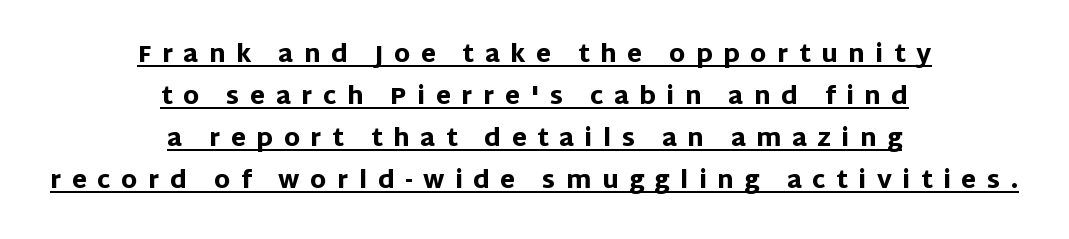
{"italic": "no", "bold": "yes", "underline": "yes", "align": "center", "line_spacing_ratio": 1.75, "letter_spacing": "wide", "letter_spacing_em": 0.44, "glyph_px": 24}
